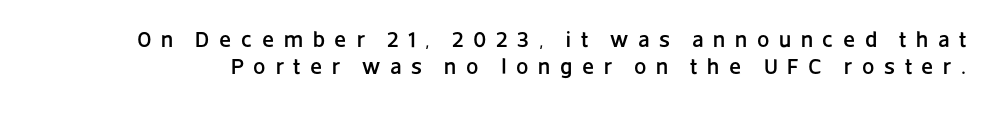
The image shows 22 px text type, upright; set line spacing 1.24x, unusually wide letter spacing (+0.44 em), not underlined.
